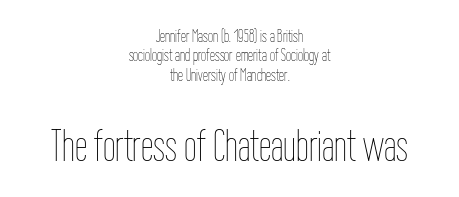
{"italic": "no", "bold": "no", "weight": "thin", "width": "condensed", "stroke_contrast": "low", "x_height": "medium", "monospaced": "no", "underline": "no", "align": "center", "line_spacing": "tight", "line_spacing_ratio": 1.07, "letter_spacing": "normal", "letter_spacing_em": 0.0, "larger_block": "second", "size_ratio": 2.5, "glyph_px": 45}
